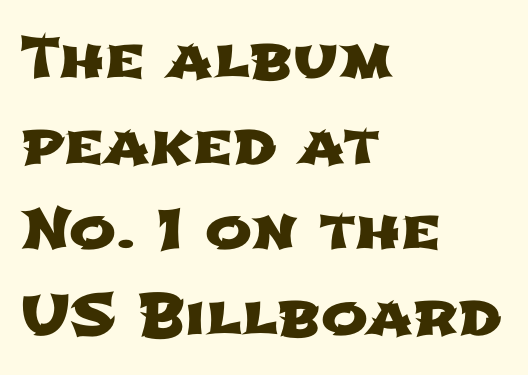
Q: Is the typeface a serif or a sans-serif typeface? A: Sans-serif.
Q: Is the text underlined? A: No.
Q: How is the paragraph aligned? A: Left-aligned.
Q: Is the spacing between letters normal or unusually wide? A: Normal.
Q: Is the spacing between lines tight, normal or loose? A: Normal.
Q: Width (condensed, normal, or wide)? A: Wide.
Q: Stroke contrast? A: Low.
Q: x-height? A: Medium.
Q: Monospaced? A: No.
